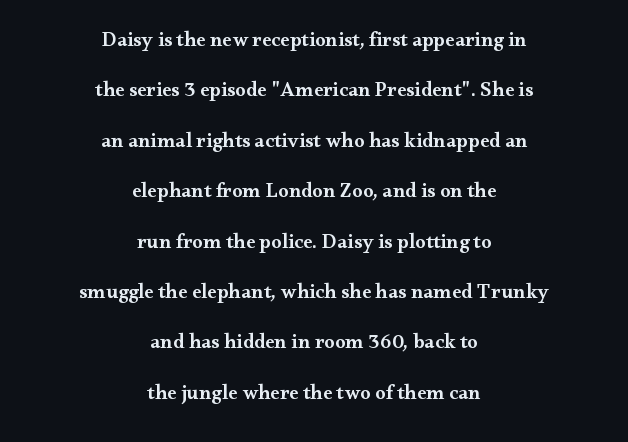
The image shows 21 px text type, upright; set centered, loose line spacing (2.4x), normal letter spacing, not underlined.
